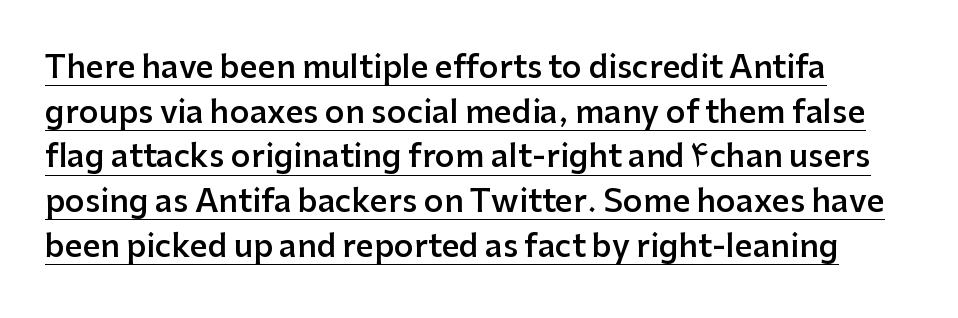
Q: Is the text bold? A: Semi-bold.
Q: Is the text italic (slanted)? A: No, it is upright.
Q: Is the typeface a serif or a sans-serif typeface? A: Sans-serif.
Q: Is the text underlined? A: Yes.
Q: How is the paragraph aligned? A: Left-aligned.
Q: Is the spacing between letters normal or unusually wide? A: Normal.
Q: Is the spacing between lines tight, normal or loose? A: Normal.
Q: Width (condensed, normal, or wide)? A: Normal.
Q: Stroke contrast? A: Low.
Q: x-height? A: Medium.
Q: Monospaced? A: No.
